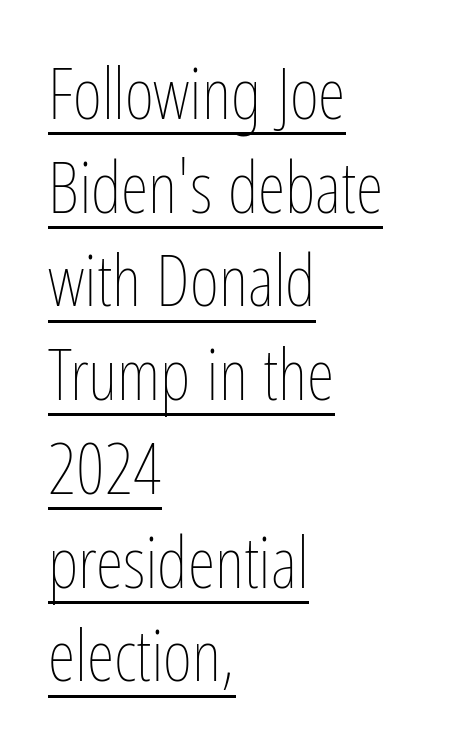
{"italic": "no", "bold": "no", "weight": "thin", "width": "condensed", "stroke_contrast": "low", "x_height": "medium", "monospaced": "no", "underline": "yes", "align": "left", "line_spacing": "normal", "line_spacing_ratio": 1.32, "letter_spacing": "normal", "letter_spacing_em": 0.0, "glyph_px": 71}
